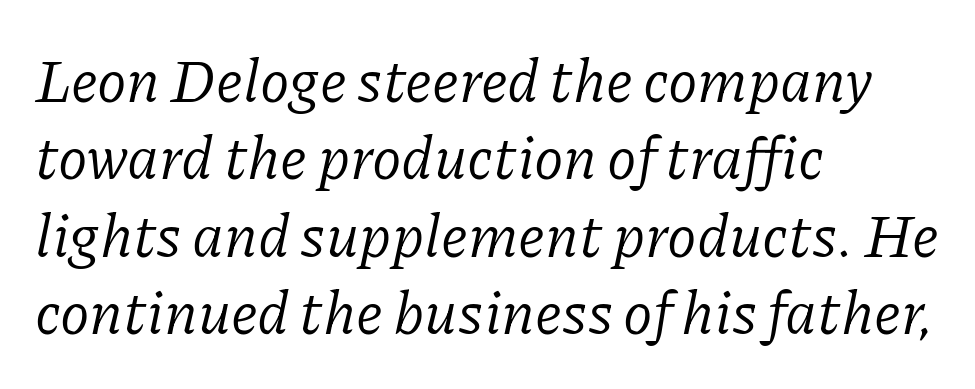
The image shows 60 px regular-weight serif type, italic (leaning right); set left-aligned, normal line spacing (1.29x), normal letter spacing, not underlined; low stroke contrast and a medium x-height.
